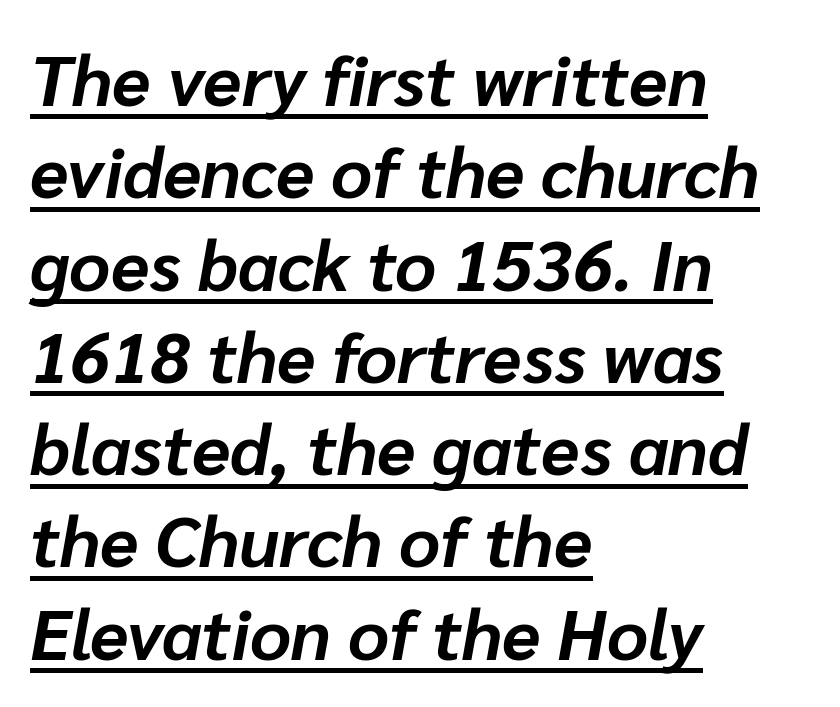
Q: Is the text bold? A: Yes.
Q: Is the text italic (slanted)? A: Yes, it leans right by about 10 degrees.
Q: Is the text underlined? A: Yes.
Q: How is the paragraph aligned? A: Left-aligned.
Q: Is the spacing between letters normal or unusually wide? A: Normal.
Q: Is the spacing between lines tight, normal or loose? A: Normal.
Q: Width (condensed, normal, or wide)? A: Normal.
Q: Stroke contrast? A: Low.
Q: x-height? A: Medium.
Q: Monospaced? A: No.
